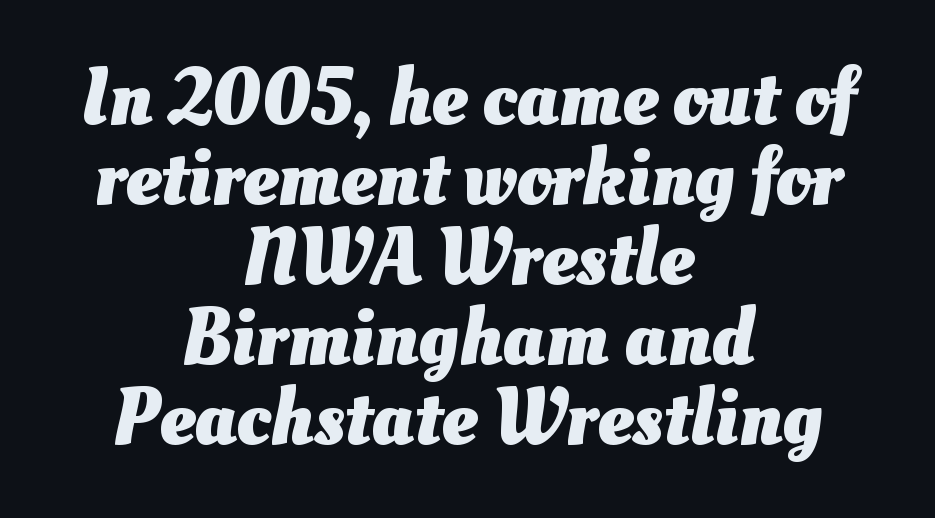
{"bold": "yes", "weight": "heavy", "width": "normal", "stroke_contrast": "medium", "x_height": "small", "monospaced": "no", "underline": "no", "align": "center", "line_spacing": "tight", "line_spacing_ratio": 1.0, "letter_spacing": "normal", "letter_spacing_em": 0.0, "glyph_px": 80}
